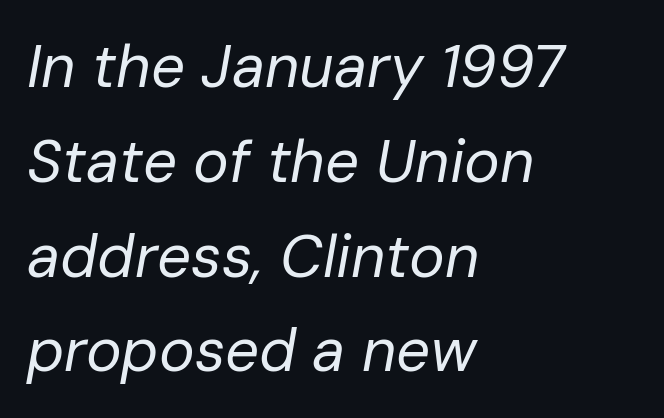
The image shows 60 px regular-weight type, italic (leaning right); set left-aligned, normal line spacing (1.58x), normal letter spacing, not underlined; low stroke contrast and a medium x-height.
